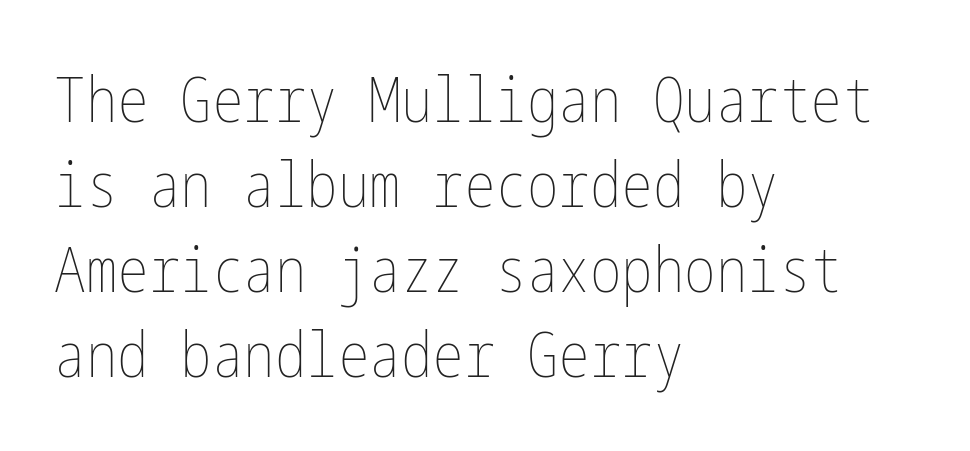
{"italic": "no", "bold": "no", "weight": "thin", "width": "condensed", "stroke_contrast": "low", "x_height": "medium", "underline": "no", "align": "left", "line_spacing": "normal", "line_spacing_ratio": 1.35, "letter_spacing": "normal", "letter_spacing_em": 0.0, "glyph_px": 63}
